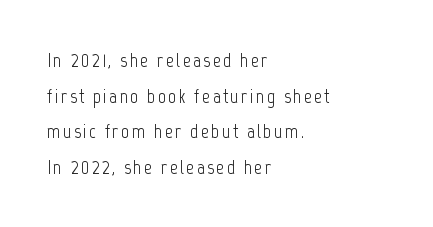
The image shows 20 px text type, upright; set left-aligned, line spacing 1.78x, not underlined.
